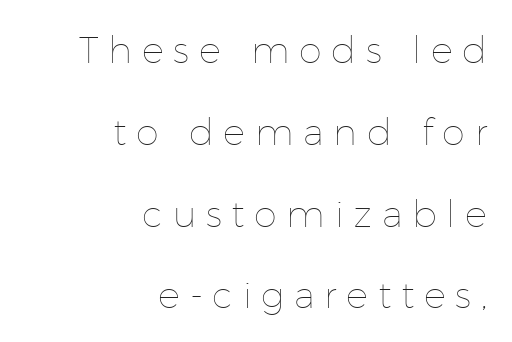
The image shows 37 px thin type, upright; set right-aligned, loose line spacing (2.21x), unusually wide letter spacing (+0.26 em), not underlined; low stroke contrast and a medium x-height.
